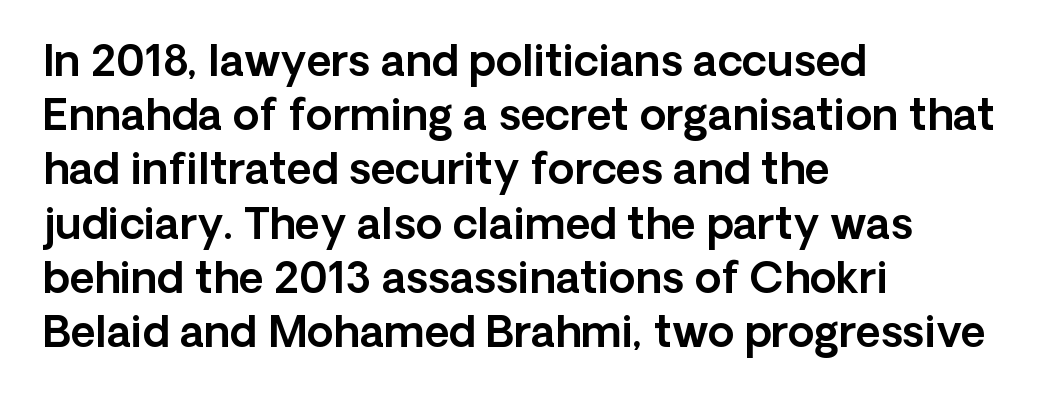
{"serif": "no", "italic": "no", "width": "normal", "x_height": "medium", "monospaced": "no", "underline": "no", "align": "left", "line_spacing": "normal", "line_spacing_ratio": 1.26, "letter_spacing": "normal", "letter_spacing_em": 0.0, "glyph_px": 43}
